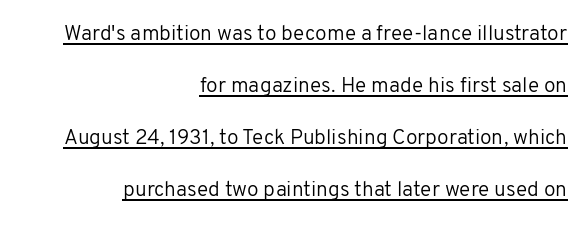
{"italic": "no", "bold": "no", "underline": "yes", "align": "right", "line_spacing": "loose", "line_spacing_ratio": 2.48, "letter_spacing": "normal", "letter_spacing_em": 0.0, "glyph_px": 21}
